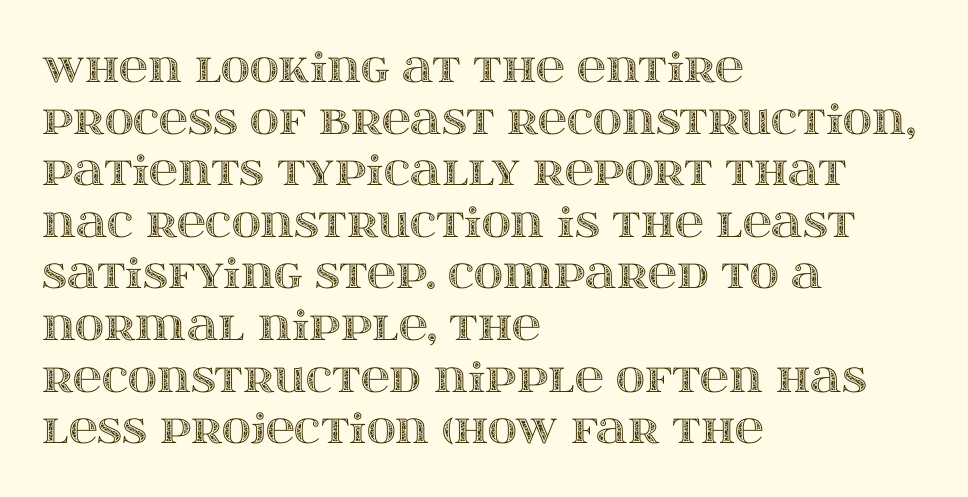
Q: Is the text italic (slanted)? A: No, it is upright.
Q: Is the text underlined? A: No.
Q: How is the paragraph aligned? A: Left-aligned.
Q: Is the spacing between letters normal or unusually wide? A: Normal.
Q: Is the spacing between lines tight, normal or loose? A: Normal.
Q: Width (condensed, normal, or wide)? A: Wide.
Q: x-height? A: Large.
Q: Monospaced? A: No.
